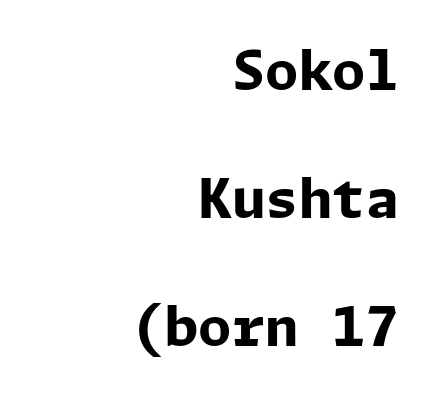
Caption: standard tracking, unaltered. Its strokes are broad and dark, the hallmark of bold type. A typesetter would mark this as roman, not italic. Airy leading. Check under the words: just untouched page. The passage is arranged like a letterhead date or caption credit — flush right.
